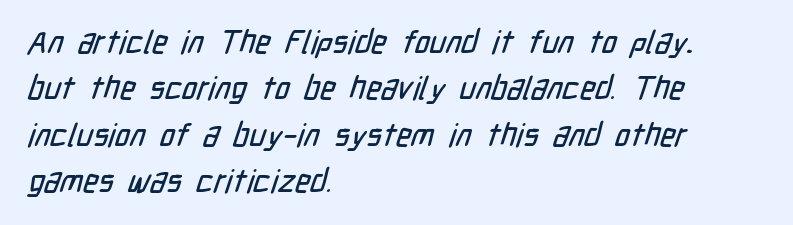
The lines in this sample share a left origin and differ only in where they stop. Each letter keeps its own natural width here, so spacing adapts to shape. Descenders are the only things crossing below the line. Nothing sits at the stroke ends, so this counts as sans-serif.
